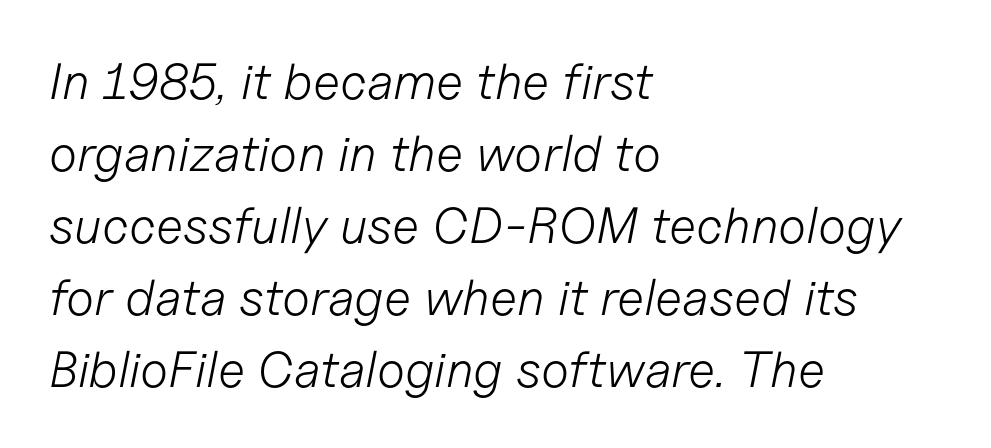
{"italic": "yes", "lean": "right", "slant_degrees": 11, "bold": "no", "weight": "light", "width": "normal", "stroke_contrast": "low", "x_height": "medium", "monospaced": "no", "underline": "no", "align": "left", "line_spacing": "normal", "line_spacing_ratio": 1.41, "letter_spacing": "normal", "letter_spacing_em": 0.0, "glyph_px": 51}
